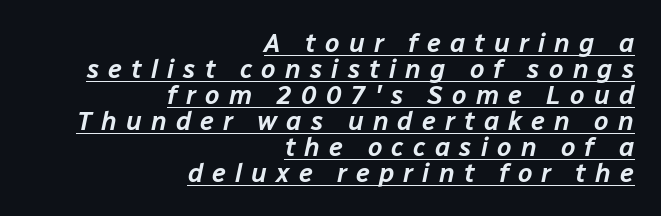
The image shows 26 px text type, italic (leaning right); set right-aligned, tight line spacing (1.0x), unusually wide letter spacing (+0.35 em), underlined.
